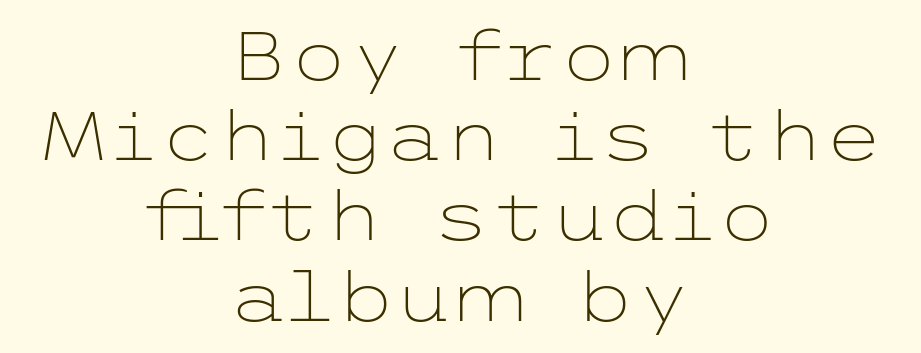
{"serif": "no", "italic": "no", "bold": "no", "weight": "light", "width": "wide", "stroke_contrast": "low", "x_height": "medium", "underline": "no", "align": "center", "line_spacing_ratio": 1.18, "letter_spacing": "normal", "letter_spacing_em": 0.0, "glyph_px": 68}
